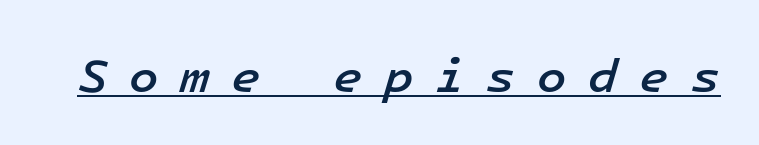
{"italic": "yes", "lean": "right", "slant_degrees": 16, "bold": "semi", "weight": "semibold", "width": "normal", "stroke_contrast": "low", "x_height": "medium", "monospaced": "yes", "underline": "yes", "letter_spacing": "wide", "letter_spacing_em": 0.45, "glyph_px": 48}
